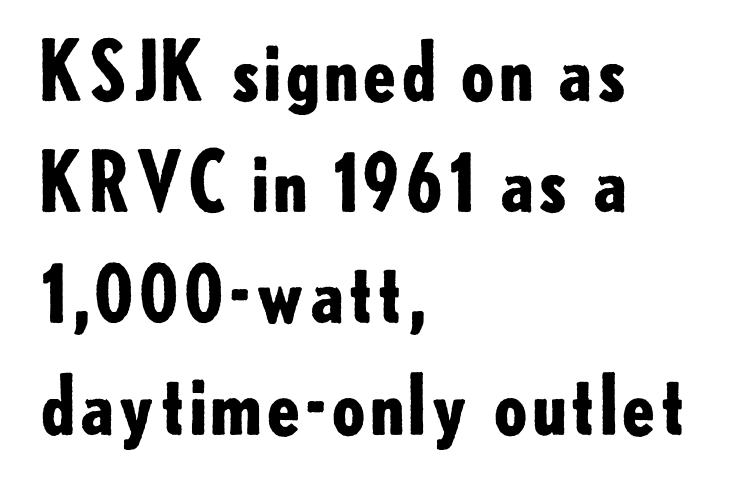
The image shows 80 px bold sans-serif type, upright; set left-aligned, normal line spacing (1.39x), normal letter spacing, not underlined; low stroke contrast and a small x-height.
